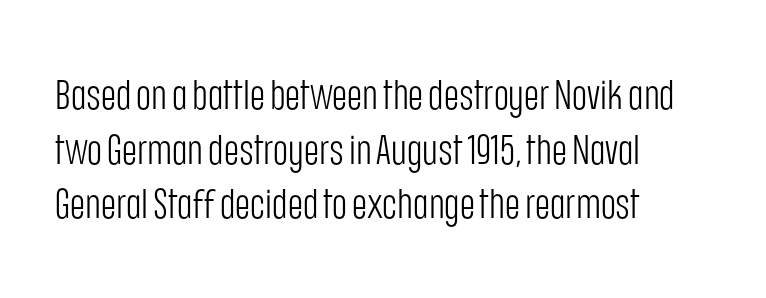
{"serif": "no", "italic": "no", "bold": "no", "weight": "light", "width": "condensed", "stroke_contrast": "low", "x_height": "large", "monospaced": "no", "underline": "no", "align": "left", "line_spacing": "normal", "line_spacing_ratio": 1.33, "letter_spacing": "normal", "letter_spacing_em": 0.0, "glyph_px": 41}
